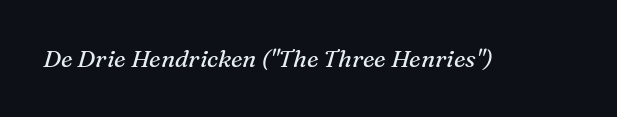
Look at the tracking — it's just the regular setting, nothing added. Quick note: italic. Words float on clear page, feet unadorned. On a weight scale, this lands at 450 or below.
